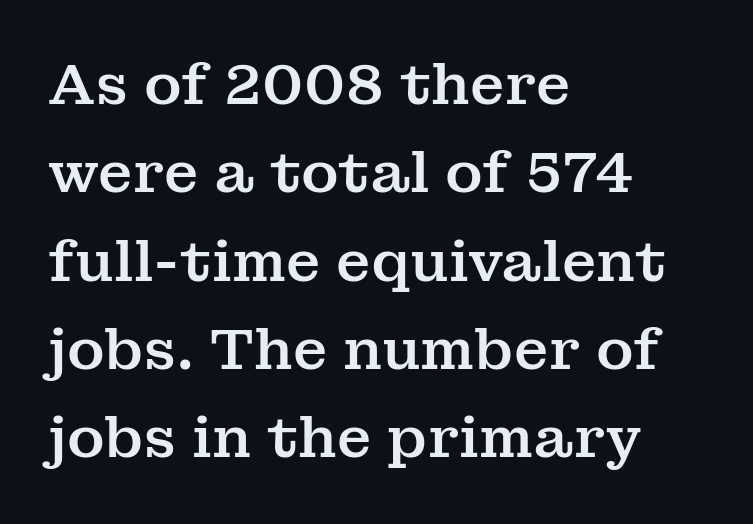
Q: Is the text italic (slanted)? A: No, it is upright.
Q: Is the typeface a serif or a sans-serif typeface? A: Serif.
Q: Is the text underlined? A: No.
Q: How is the paragraph aligned? A: Left-aligned.
Q: Is the spacing between letters normal or unusually wide? A: Normal.
Q: Is the spacing between lines tight, normal or loose? A: Normal.
Q: Width (condensed, normal, or wide)? A: Normal.
Q: Stroke contrast? A: Medium.
Q: x-height? A: Medium.
Q: Monospaced? A: No.
